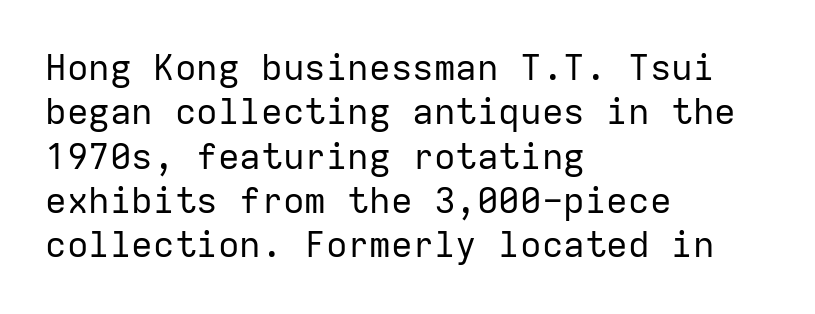
{"serif": "no", "italic": "no", "bold": "no", "weight": "regular", "width": "normal", "stroke_contrast": "low", "x_height": "medium", "monospaced": "yes", "underline": "no", "align": "left", "line_spacing_ratio": 1.23, "letter_spacing": "normal", "letter_spacing_em": 0.0, "glyph_px": 36}
